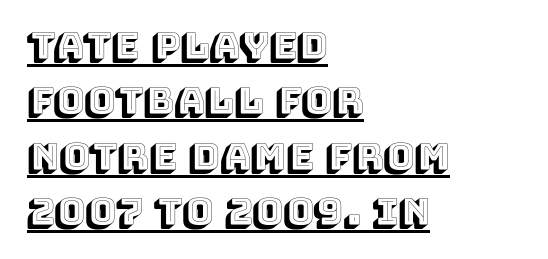
{"italic": "no", "width": "normal", "x_height": "large", "monospaced": "no", "underline": "yes", "align": "left", "line_spacing": "normal", "line_spacing_ratio": 1.5, "letter_spacing": "normal", "letter_spacing_em": 0.0, "glyph_px": 37}
